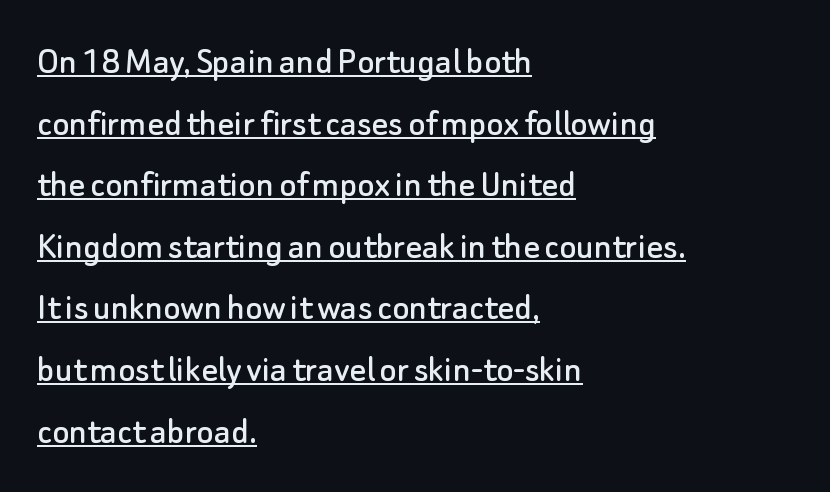
The image shows 40 px sans-serif type, upright; set left-aligned, normal line spacing (1.54x), normal letter spacing, underlined; low stroke contrast and a small x-height.
